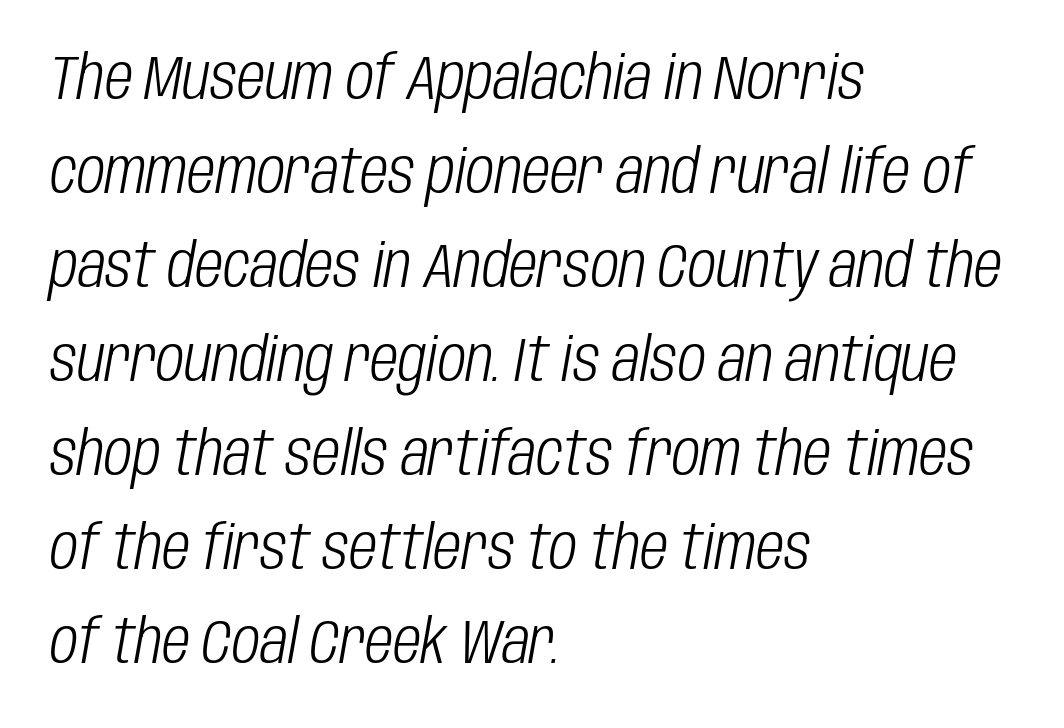
The image shows 61 px light, condensed type, italic (leaning right); set left-aligned, normal line spacing (1.54x), normal letter spacing, not underlined; low stroke contrast and a large x-height.
